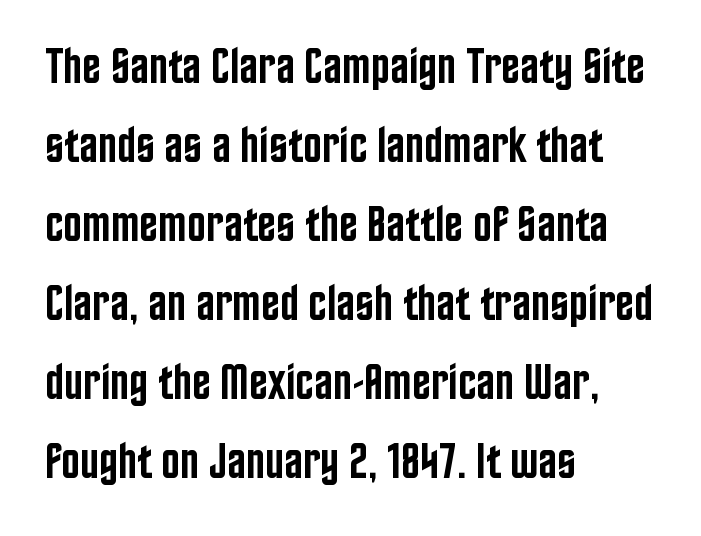
{"serif": "no", "italic": "no", "bold": "semi", "weight": "semibold", "width": "condensed", "stroke_contrast": "low", "x_height": "large", "monospaced": "no", "underline": "no", "align": "left", "line_spacing": "normal", "line_spacing_ratio": 1.58, "letter_spacing": "normal", "letter_spacing_em": 0.0, "glyph_px": 50}
